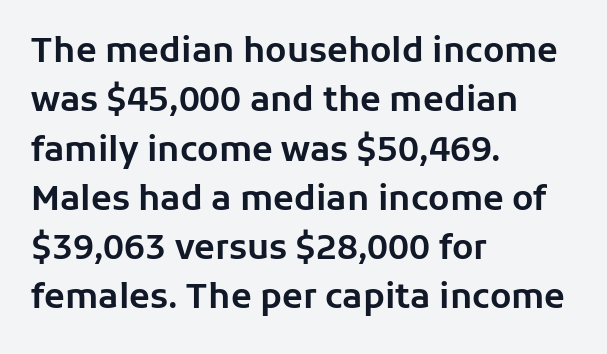
Q: Is the text italic (slanted)? A: No, it is upright.
Q: Is the typeface a serif or a sans-serif typeface? A: Sans-serif.
Q: Is the text underlined? A: No.
Q: How is the paragraph aligned? A: Left-aligned.
Q: Is the spacing between letters normal or unusually wide? A: Normal.
Q: Is the spacing between lines tight, normal or loose? A: Normal.
Q: Width (condensed, normal, or wide)? A: Normal.
Q: Stroke contrast? A: Low.
Q: x-height? A: Medium.
Q: Monospaced? A: No.
